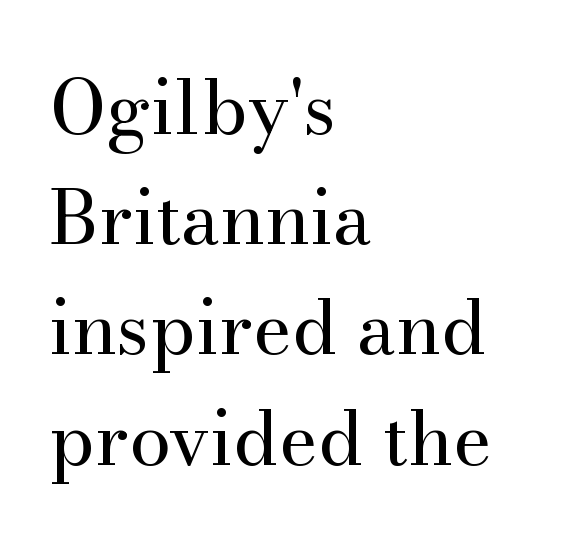
{"serif": "yes", "italic": "no", "bold": "no", "weight": "regular", "width": "normal", "stroke_contrast": "medium", "x_height": "small", "monospaced": "no", "underline": "no", "align": "left", "line_spacing": "normal", "line_spacing_ratio": 1.47, "letter_spacing": "normal", "letter_spacing_em": 0.0, "glyph_px": 75}
